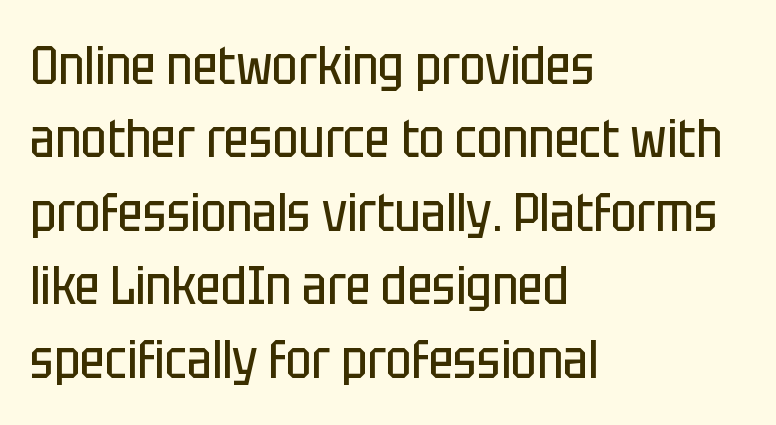
Q: Is the text bold? A: No.
Q: Is the text italic (slanted)? A: No, it is upright.
Q: Is the typeface a serif or a sans-serif typeface? A: Sans-serif.
Q: Is the text underlined? A: No.
Q: How is the paragraph aligned? A: Left-aligned.
Q: Is the spacing between letters normal or unusually wide? A: Normal.
Q: Is the spacing between lines tight, normal or loose? A: Normal.
Q: Width (condensed, normal, or wide)? A: Condensed.
Q: Stroke contrast? A: Low.
Q: x-height? A: Large.
Q: Monospaced? A: No.
